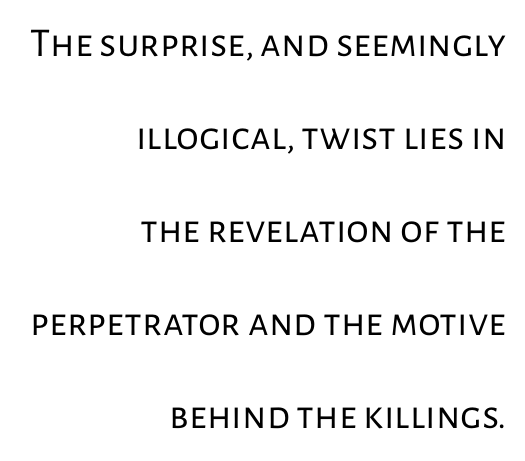
Short and long lines alike share a common ending point at right. Check where the strokes stop: nothing finishes them off — pure sans. The rendering uses natural spacing where letterforms have individual widths. Notice how the stems are strictly vertical — no italics here. A typesetter would call this leading open, well beyond the default.
